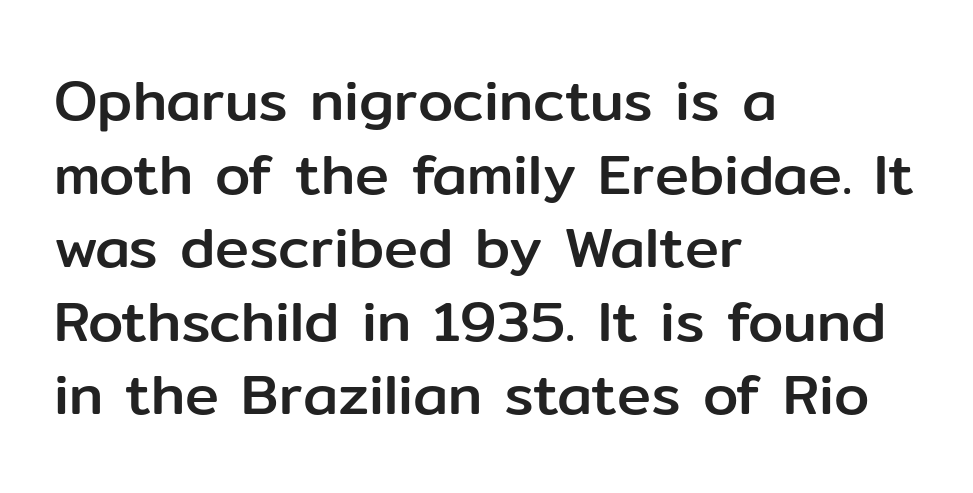
{"serif": "no", "italic": "no", "width": "normal", "stroke_contrast": "low", "x_height": "medium", "monospaced": "no", "underline": "no", "align": "left", "line_spacing": "normal", "line_spacing_ratio": 1.29, "letter_spacing": "normal", "letter_spacing_em": 0.0, "glyph_px": 57}
